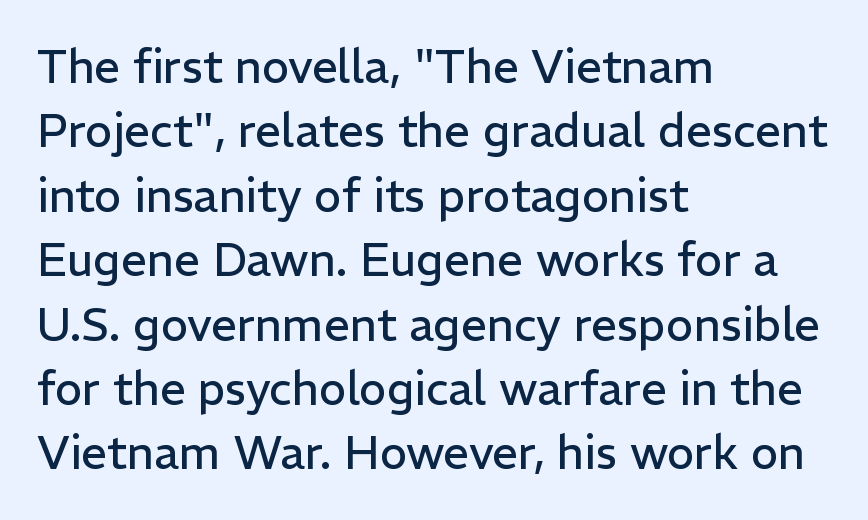
The image shows 46 px regular-weight sans-serif type, upright; set left-aligned, normal line spacing (1.4x), normal letter spacing, not underlined; low stroke contrast and a medium x-height.
